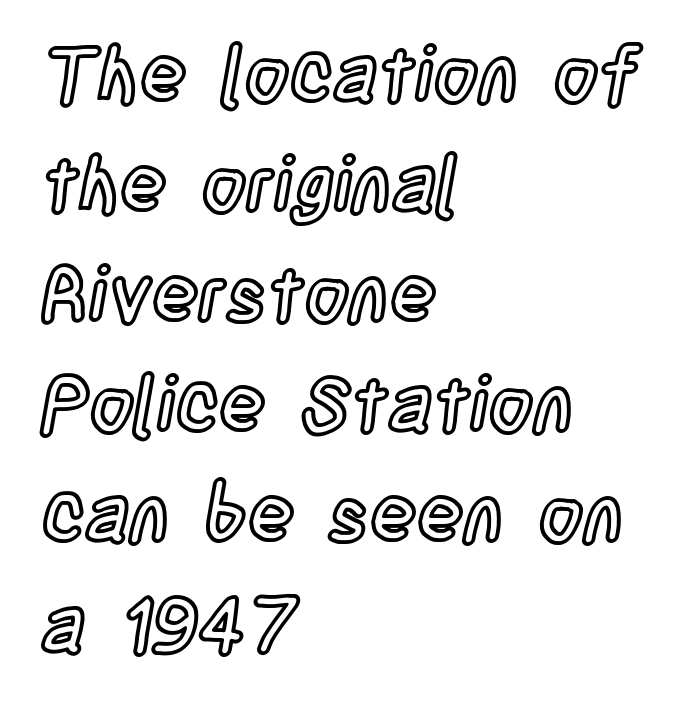
If you drew a ruler down the left edge, every line would touch it. Glance below the letters and you will spot only blank space. Regarding leading, the lines here are spaced in the standard way. Varying glyph widths throughout — classic text-font behaviour.
